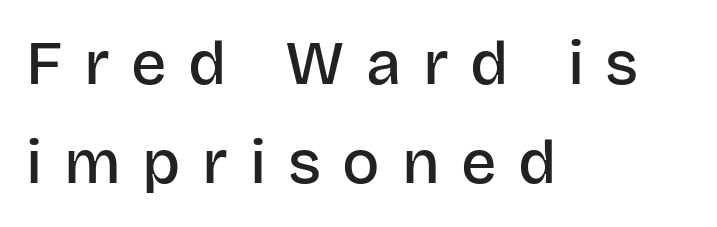
Evenly set lines give the paragraph a standard silhouette. Quick note: not italic, upright. The ragged edge is on the right, which tells us the setting is flush left. The gaps between neighbouring characters are conspicuously large. This sample has the flowing, uneven cadence of proportional lettering.
